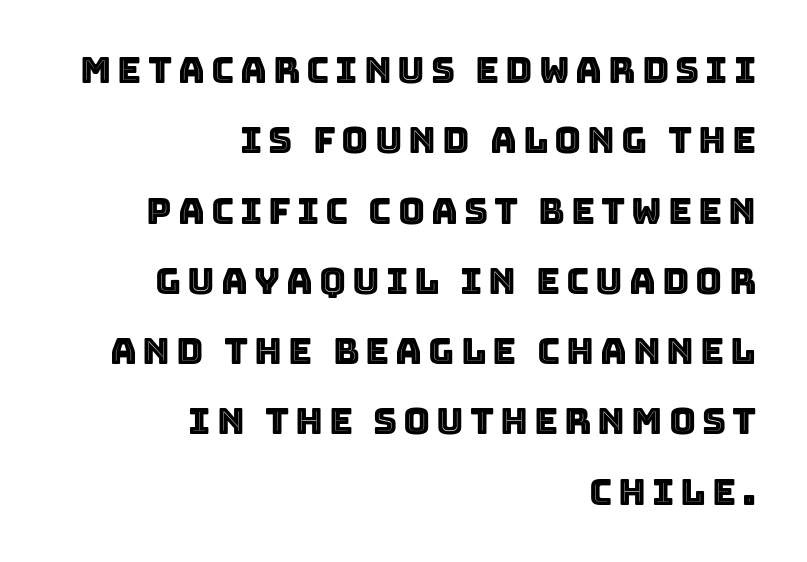
The line-height multiplier appears high, well above default. The typography opts for an upright posture over an oblique one. These lines are rendered in a variable-pitch font. The area under the type is left untouched. Caption: multi-line text, flush right, ragged left.
